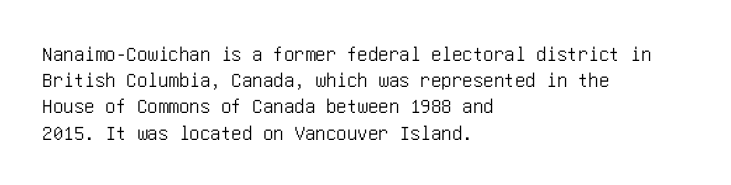
The image shows 21 px text type, upright; set left-aligned, normal line spacing (1.25x), normal letter spacing, not underlined.
